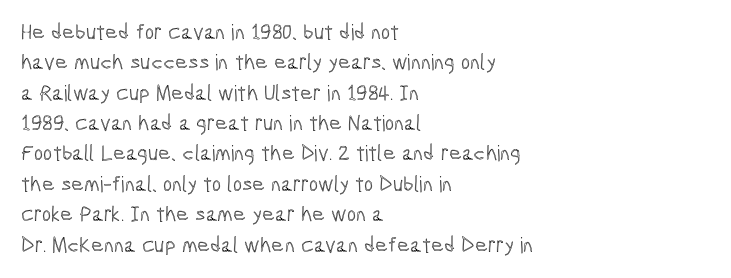
Q: Is the text italic (slanted)? A: No, it is upright.
Q: Is the text underlined? A: No.
Q: How is the paragraph aligned? A: Left-aligned.
Q: Is the spacing between letters normal or unusually wide? A: Normal.
Q: Is the spacing between lines tight, normal or loose? A: Normal.
